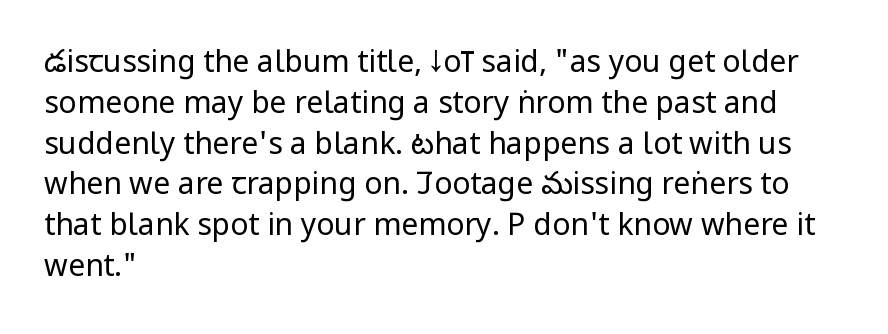
{"serif": "no", "italic": "no", "bold": "no", "weight": "regular", "width": "condensed", "stroke_contrast": "low", "x_height": "large", "monospaced": "no", "underline": "no", "align": "left", "line_spacing": "normal", "line_spacing_ratio": 1.36, "letter_spacing": "normal", "letter_spacing_em": 0.0, "glyph_px": 30}
